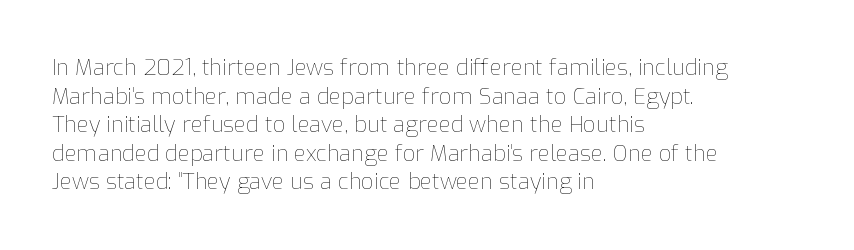
Q: Is the text bold? A: No.
Q: Is the text italic (slanted)? A: No, it is upright.
Q: Is the text underlined? A: No.
Q: How is the paragraph aligned? A: Left-aligned.
Q: Is the spacing between letters normal or unusually wide? A: Normal.
Q: Is the spacing between lines tight, normal or loose? A: Normal.
